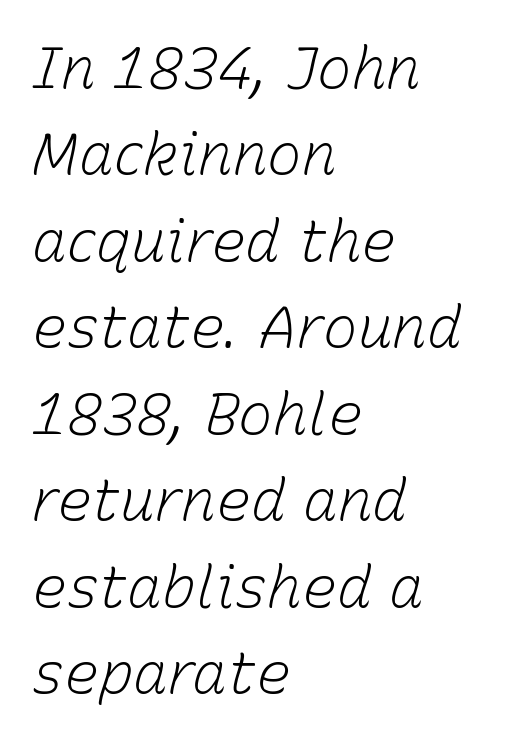
{"italic": "yes", "lean": "right", "slant_degrees": 15, "bold": "no", "weight": "light", "width": "normal", "stroke_contrast": "low", "x_height": "medium", "monospaced": "no", "underline": "no", "align": "left", "line_spacing": "normal", "line_spacing_ratio": 1.49, "letter_spacing": "normal", "letter_spacing_em": 0.0, "glyph_px": 58}
